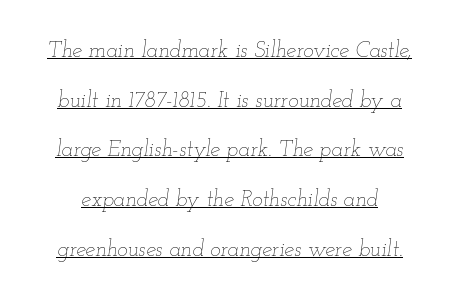
{"italic": "yes", "lean": "right", "slant_degrees": 12, "bold": "no", "underline": "yes", "line_spacing": "loose", "line_spacing_ratio": 2.26, "letter_spacing": "normal", "letter_spacing_em": 0.0, "glyph_px": 22}
